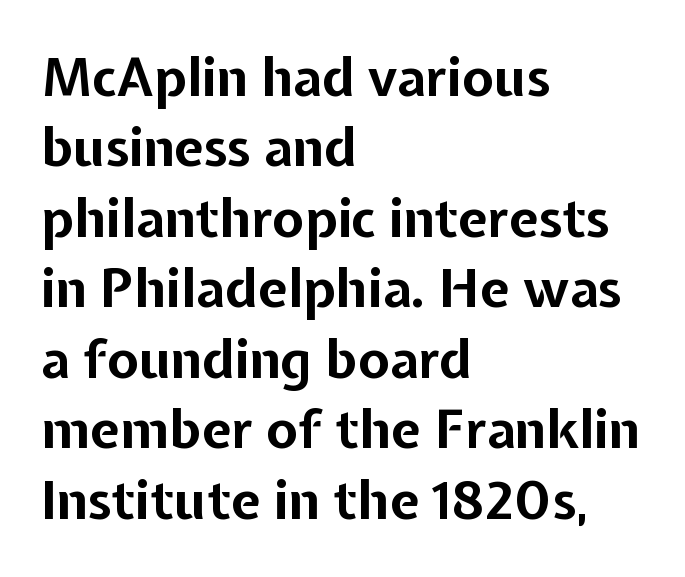
The image shows 53 px bold sans-serif type, upright; set left-aligned, normal line spacing (1.33x), normal letter spacing, not underlined; low stroke contrast and a medium x-height.
